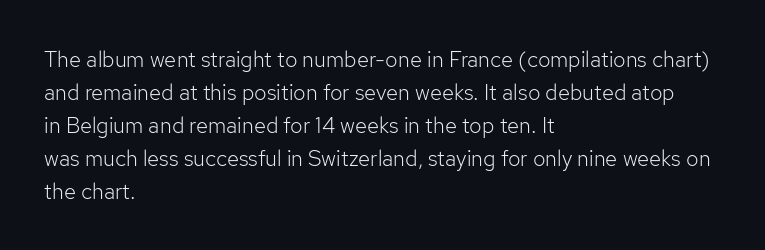
In terms of leading, this rendering sits right in the middle. Quick note: not italic, upright. Stems here are at most as thick as an everyday book face. Letter spacing: default.
